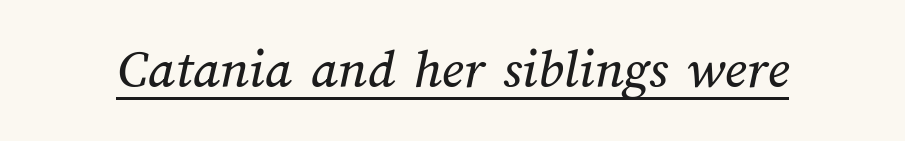
{"width": "normal", "stroke_contrast": "medium", "x_height": "medium", "monospaced": "no", "underline": "yes", "letter_spacing": "normal", "letter_spacing_em": 0.0, "glyph_px": 56}
